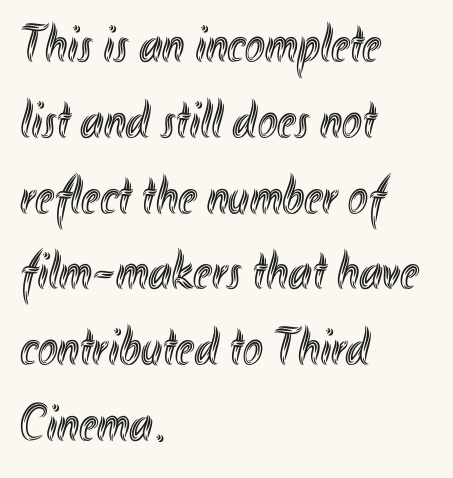
The image shows 53 px condensed type; set left-aligned, normal line spacing (1.43x), normal letter spacing, not underlined; a small x-height.
